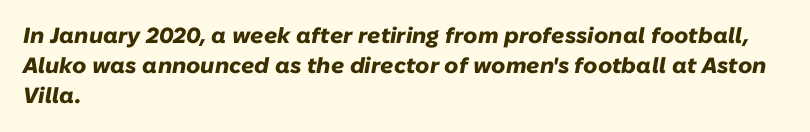
Typographic density is high because the face is bold. This rendering features lettering with no underline. Slant detected: the letters are inclined. The vertical gap from one line to the next is medium. Spacing between characters is what you'd get straight out of the box. Left-aligned paragraph, ragged on the right.
